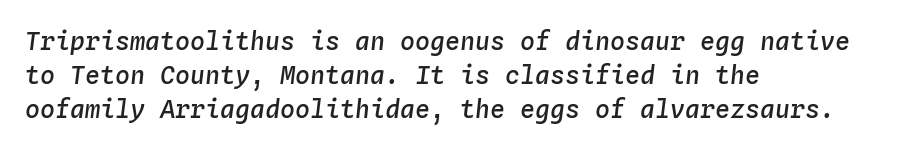
{"italic": "yes", "lean": "right", "slant_degrees": 4, "bold": "semi", "underline": "no", "align": "left", "line_spacing": "normal", "line_spacing_ratio": 1.37, "letter_spacing": "normal", "letter_spacing_em": 0.0, "glyph_px": 25}
